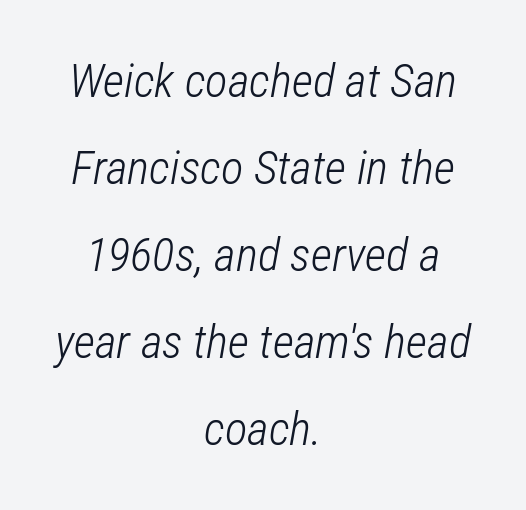
{"italic": "yes", "lean": "right", "slant_degrees": 12, "bold": "no", "weight": "light", "width": "condensed", "stroke_contrast": "low", "x_height": "medium", "monospaced": "no", "underline": "no", "align": "center", "line_spacing_ratio": 1.85, "letter_spacing": "normal", "letter_spacing_em": 0.0, "glyph_px": 47}
